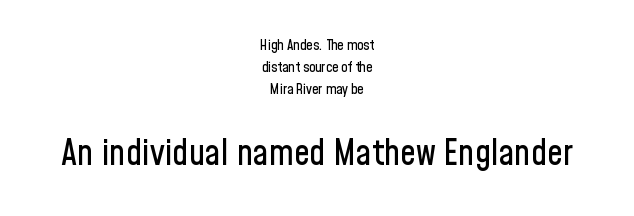
Every character sits straight up, as roman type does. Character widths vary here, with narrow letters taking less room than wide ones. Here the glyphs are tracked normally, forming tight word shapes. These lines are composed in type without serifs.
